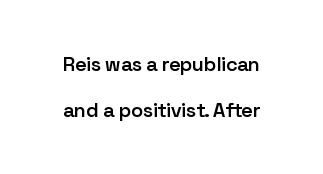
{"italic": "no", "bold": "semi", "underline": "no", "line_spacing": "loose", "line_spacing_ratio": 2.28, "letter_spacing": "normal", "letter_spacing_em": 0.0, "glyph_px": 20}
